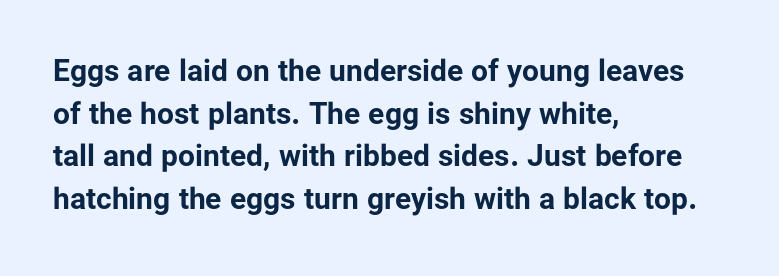
The image shows 30 px bold sans-serif type, upright; set left-aligned, normal line spacing (1.42x), normal letter spacing, not underlined; low stroke contrast and a medium x-height.
